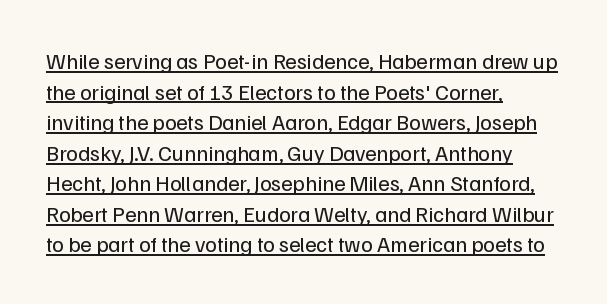
The image shows 22 px text type, upright; set left-aligned, normal line spacing (1.39x), normal letter spacing, underlined.
